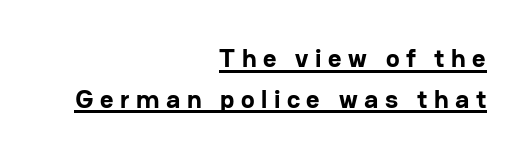
Q: Is the text bold? A: Yes.
Q: Is the text italic (slanted)? A: No, it is upright.
Q: Is the text underlined? A: Yes.
Q: How is the paragraph aligned? A: Right-aligned.
Q: Is the spacing between letters normal or unusually wide? A: Unusually wide.
Q: Is the spacing between lines tight, normal or loose? A: Normal.
